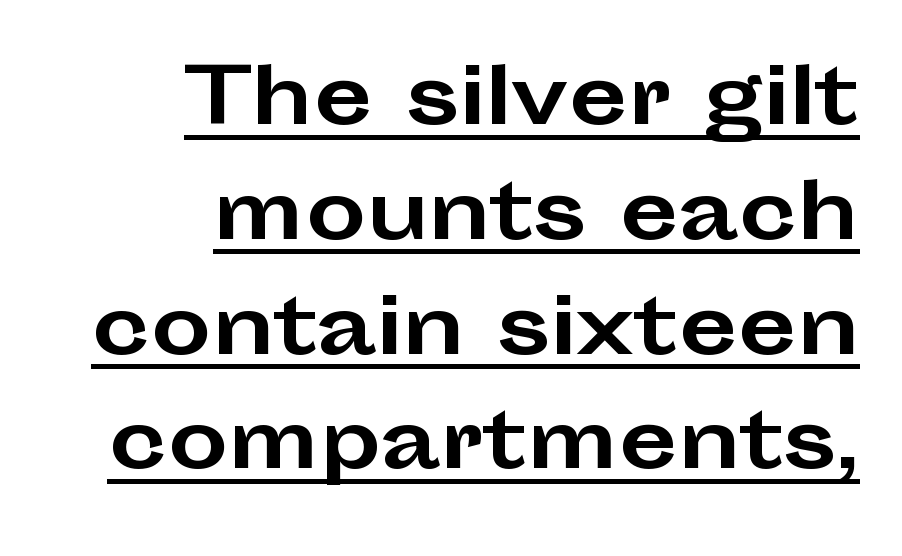
Q: Is the text bold? A: Yes.
Q: Is the text italic (slanted)? A: No, it is upright.
Q: Is the typeface a serif or a sans-serif typeface? A: Sans-serif.
Q: Is the text underlined? A: Yes.
Q: How is the paragraph aligned? A: Right-aligned.
Q: Is the spacing between letters normal or unusually wide? A: Normal.
Q: Is the spacing between lines tight, normal or loose? A: Normal.
Q: Width (condensed, normal, or wide)? A: Wide.
Q: Stroke contrast? A: Low.
Q: x-height? A: Medium.
Q: Monospaced? A: No.
